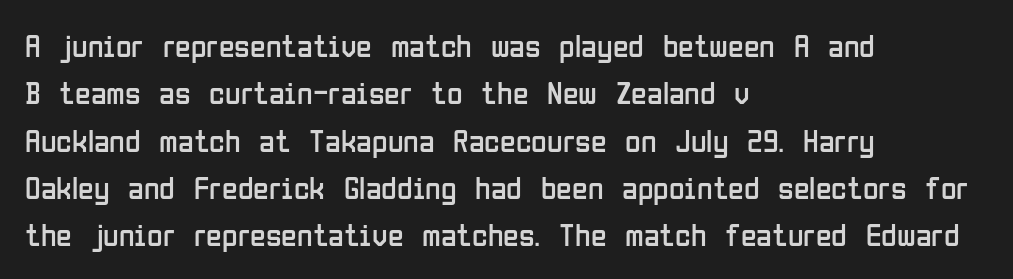
The image shows 32 px regular-weight, condensed sans-serif type, upright; set left-aligned, normal line spacing (1.48x), normal letter spacing, not underlined; low stroke contrast and a medium x-height.
